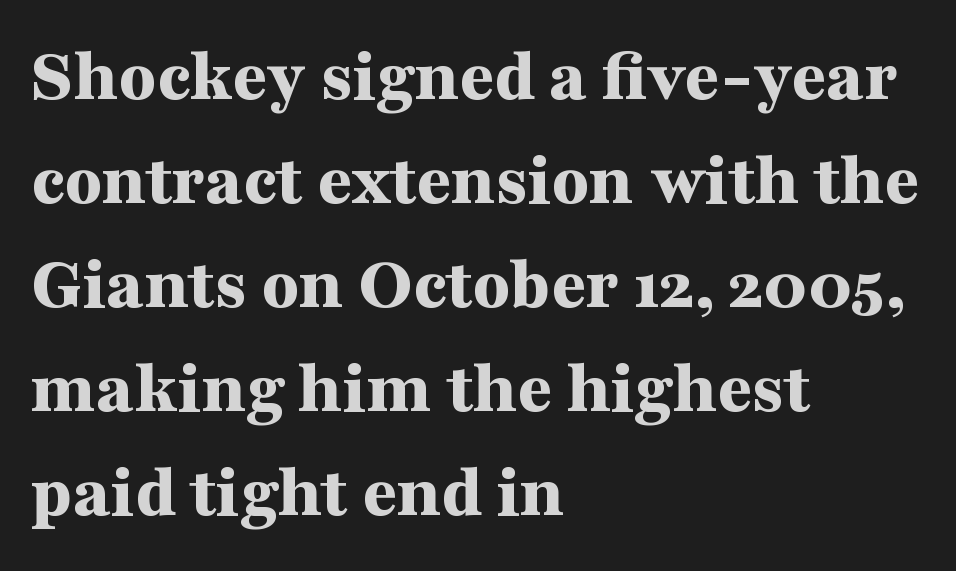
Q: Is the text bold? A: Yes.
Q: Is the text italic (slanted)? A: No, it is upright.
Q: Is the typeface a serif or a sans-serif typeface? A: Serif.
Q: Is the text underlined? A: No.
Q: How is the paragraph aligned? A: Left-aligned.
Q: Is the spacing between letters normal or unusually wide? A: Normal.
Q: Is the spacing between lines tight, normal or loose? A: Normal.
Q: Width (condensed, normal, or wide)? A: Wide.
Q: Stroke contrast? A: Medium.
Q: x-height? A: Medium.
Q: Monospaced? A: No.
